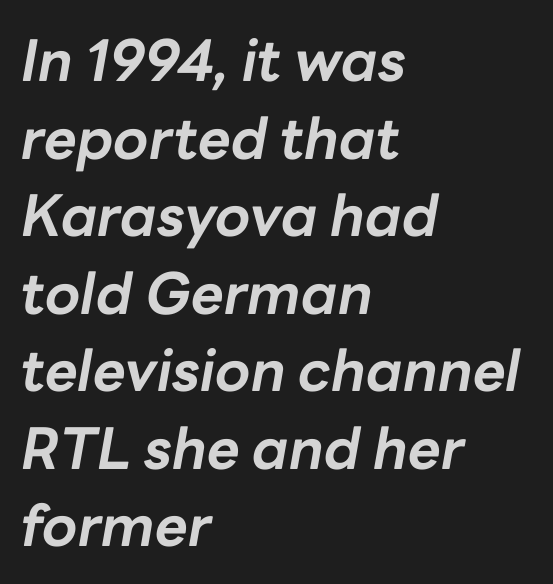
When letters slant like this, we call the style italic. Regular leading. Note the varied advance widths — an 'i' is clearly narrower than an 'm'. The passage shown has conventional tracking throughout. Compared with an ordinary text face, these strokes are far heavier — a full bold.
